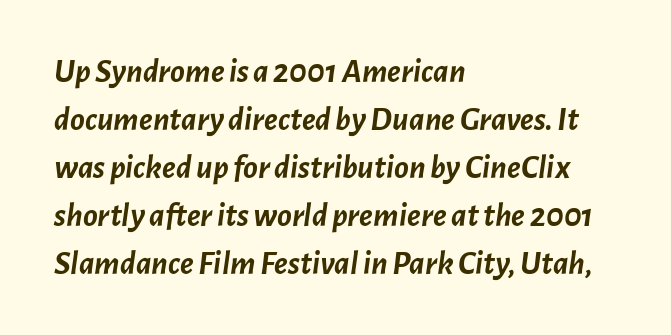
Q: Is the text bold? A: Yes.
Q: Is the text italic (slanted)? A: Yes, it leans right by about 7 degrees.
Q: Is the text underlined? A: No.
Q: How is the paragraph aligned? A: Left-aligned.
Q: Is the spacing between letters normal or unusually wide? A: Normal.
Q: Is the spacing between lines tight, normal or loose? A: Normal.
Q: Width (condensed, normal, or wide)? A: Normal.
Q: Stroke contrast? A: Low.
Q: x-height? A: Medium.
Q: Monospaced? A: No.
